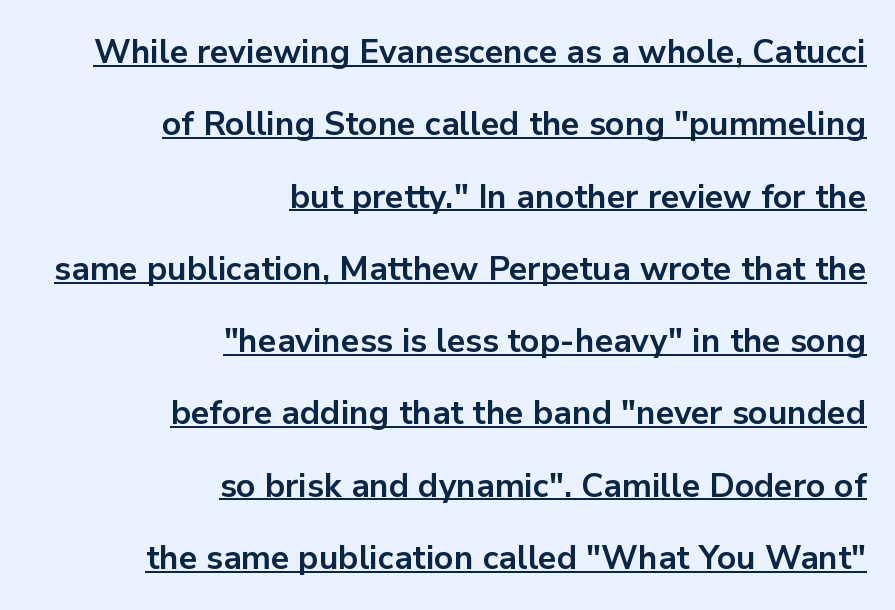
This sample carries an underscore along the baseline area. Look at the stroke-to-counter ratio: heavy, a bold. Vertical spacing — loose. Every character sits straight up, as roman type does.
